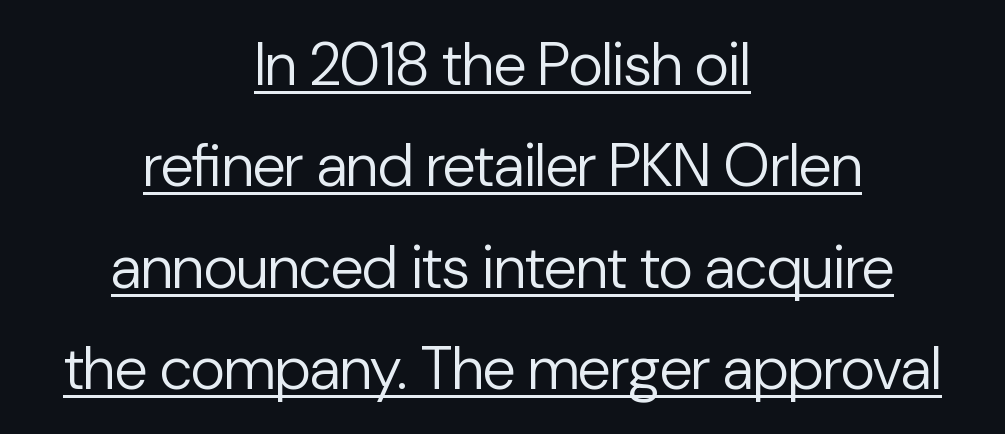
Q: Is the text bold? A: No.
Q: Is the text italic (slanted)? A: No, it is upright.
Q: Is the typeface a serif or a sans-serif typeface? A: Sans-serif.
Q: Is the text underlined? A: Yes.
Q: How is the paragraph aligned? A: Centered.
Q: Is the spacing between letters normal or unusually wide? A: Normal.
Q: Is the spacing between lines tight, normal or loose? A: Normal.
Q: Width (condensed, normal, or wide)? A: Normal.
Q: Stroke contrast? A: Low.
Q: x-height? A: Medium.
Q: Monospaced? A: No.
